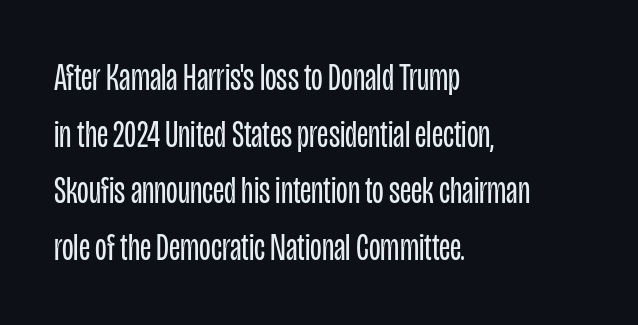
Q: Is the text bold? A: No.
Q: Is the text italic (slanted)? A: No, it is upright.
Q: Is the typeface a serif or a sans-serif typeface? A: Sans-serif.
Q: Is the text underlined? A: No.
Q: How is the paragraph aligned? A: Left-aligned.
Q: Is the spacing between letters normal or unusually wide? A: Normal.
Q: Is the spacing between lines tight, normal or loose? A: Normal.
Q: Width (condensed, normal, or wide)? A: Condensed.
Q: Stroke contrast? A: Low.
Q: x-height? A: Large.
Q: Monospaced? A: No.
